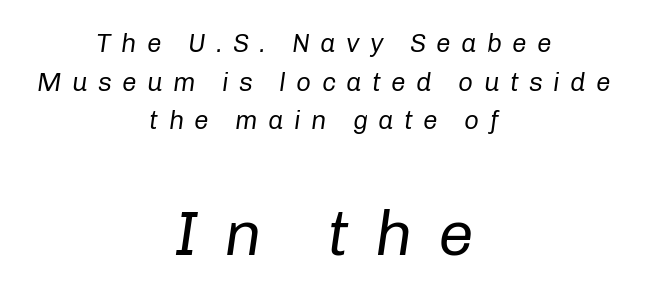
{"italic": "yes", "lean": "right", "slant_degrees": 8, "bold": "no", "weight": "regular", "width": "normal", "stroke_contrast": "low", "x_height": "medium", "monospaced": "no", "underline": "no", "align": "center", "line_spacing": "normal", "line_spacing_ratio": 1.49, "letter_spacing": "wide", "letter_spacing_em": 0.39, "larger_block": "second", "size_ratio": 2.46, "glyph_px": 64}
